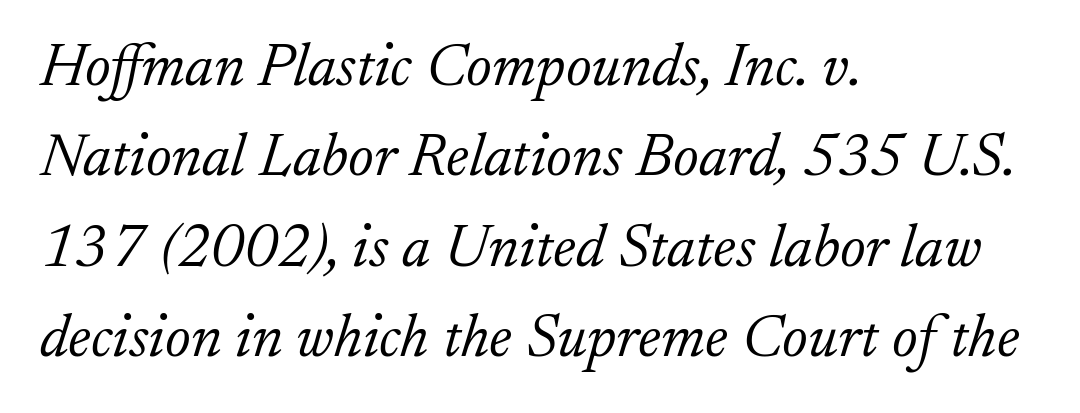
{"serif": "yes", "italic": "yes", "lean": "right", "slant_degrees": 17, "bold": "no", "weight": "light", "width": "normal", "stroke_contrast": "low", "x_height": "small", "monospaced": "no", "underline": "no", "align": "left", "line_spacing": "normal", "line_spacing_ratio": 1.48, "letter_spacing": "normal", "letter_spacing_em": 0.0, "glyph_px": 61}
